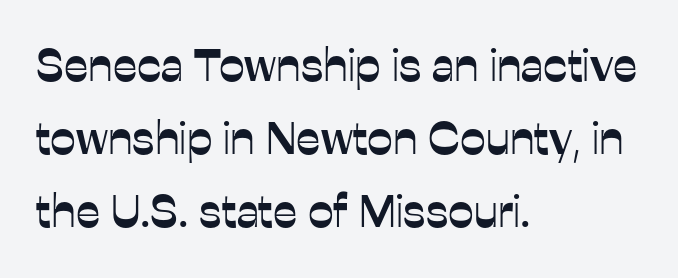
The image shows 46 px sans-serif type, upright; set left-aligned, normal line spacing (1.59x), normal letter spacing, not underlined; low stroke contrast and a medium x-height.
